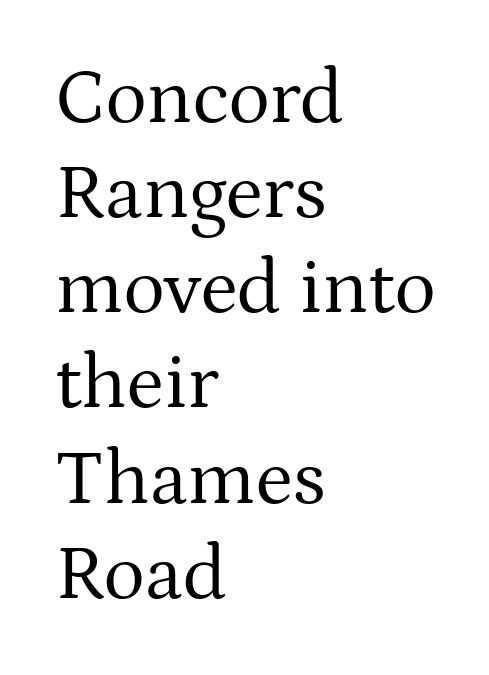
These lines stack with their left ends in a neat column. This is the regular roman posture of the typeface. Plain, unruled lines of type. Here the designer chose a conventional face with non-uniform glyph widths.
